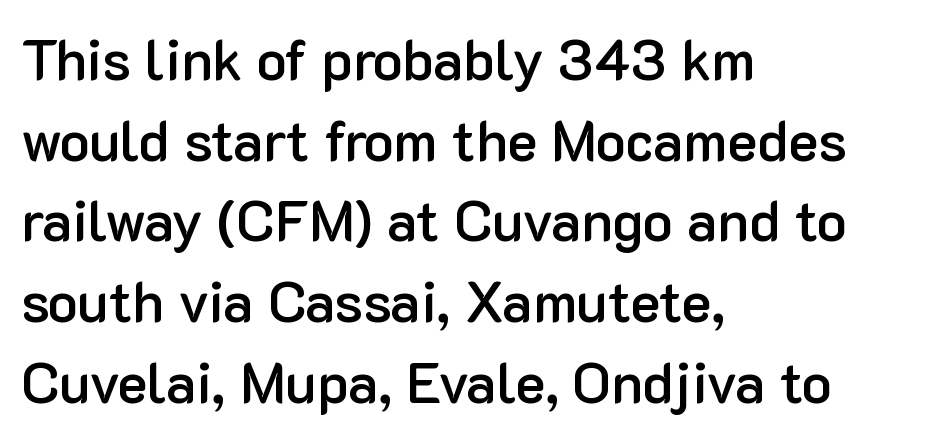
Q: Is the text bold? A: Semi-bold.
Q: Is the text italic (slanted)? A: No, it is upright.
Q: Is the typeface a serif or a sans-serif typeface? A: Sans-serif.
Q: Is the text underlined? A: No.
Q: How is the paragraph aligned? A: Left-aligned.
Q: Is the spacing between letters normal or unusually wide? A: Normal.
Q: Is the spacing between lines tight, normal or loose? A: Normal.
Q: Width (condensed, normal, or wide)? A: Normal.
Q: Stroke contrast? A: Low.
Q: x-height? A: Medium.
Q: Monospaced? A: No.
